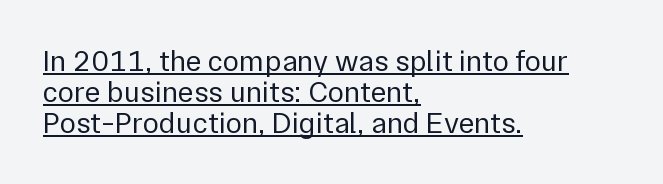
{"serif": "no", "italic": "no", "bold": "no", "weight": "regular", "width": "normal", "x_height": "medium", "monospaced": "no", "underline": "yes", "align": "left", "line_spacing": "tight", "line_spacing_ratio": 1.03, "letter_spacing": "normal", "letter_spacing_em": 0.0, "glyph_px": 30}
